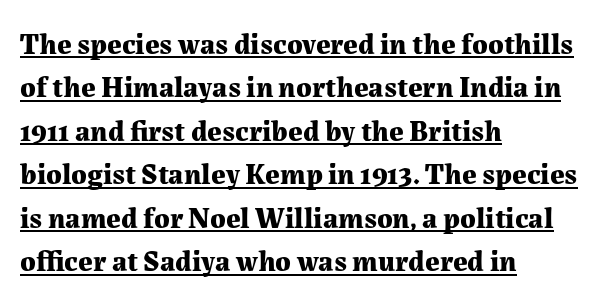
{"serif": "yes", "italic": "no", "bold": "yes", "weight": "bold", "width": "normal", "stroke_contrast": "medium", "x_height": "medium", "monospaced": "no", "underline": "yes", "align": "left", "line_spacing": "normal", "line_spacing_ratio": 1.5, "letter_spacing": "normal", "letter_spacing_em": 0.0, "glyph_px": 29}
